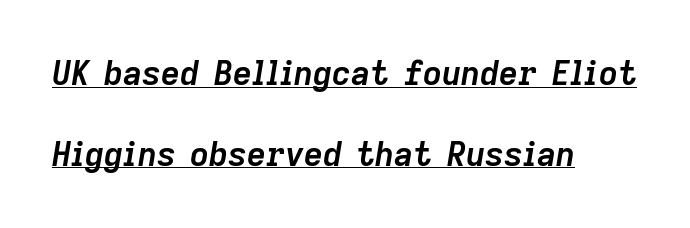
Line starts are locked; line ends wander. A baseline rule has been typeset under these characters. Set as a true bold cut, around the 700 mark. Spacing verdict: proportional, widths tailored to each character. Rendered with sloped, italic letterforms.
